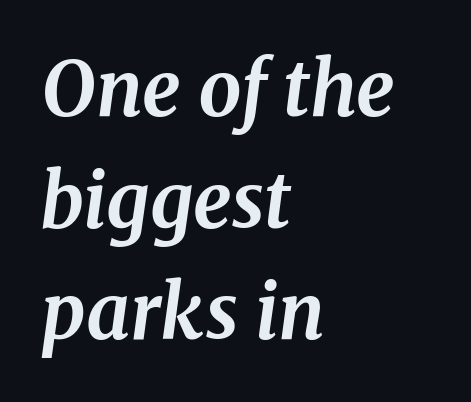
The image shows 76 px bold serif type, italic (leaning right); set left-aligned, normal line spacing (1.47x), normal letter spacing, not underlined; medium stroke contrast and a medium x-height.
